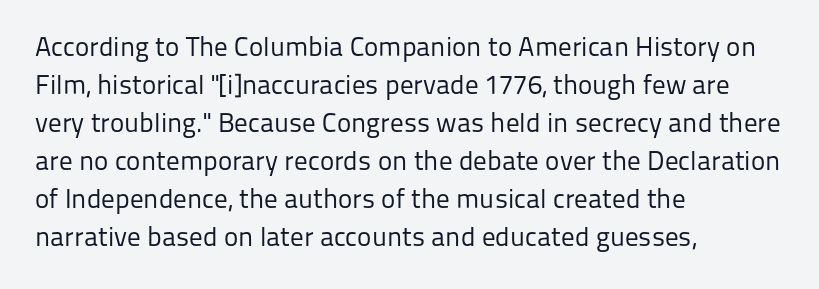
{"italic": "no", "bold": "no", "underline": "no", "align": "left", "line_spacing": "normal", "line_spacing_ratio": 1.41, "letter_spacing": "normal", "letter_spacing_em": 0.0, "glyph_px": 27}
